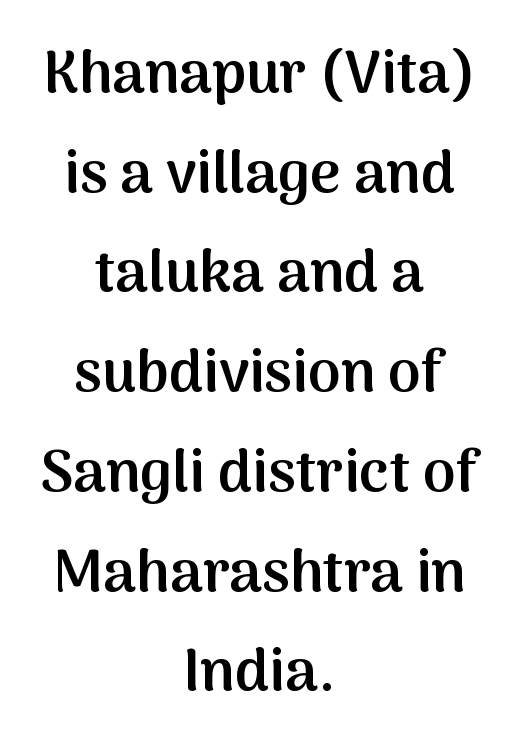
Underlining? Definitely not there. When letters stand straight like this, we call the style roman or upright. Regarding leading, the lines here are spaced in the standard way. Serif or sans? Sans — the stroke terminals are bare. The whitespace from short lines is split evenly between both sides.
